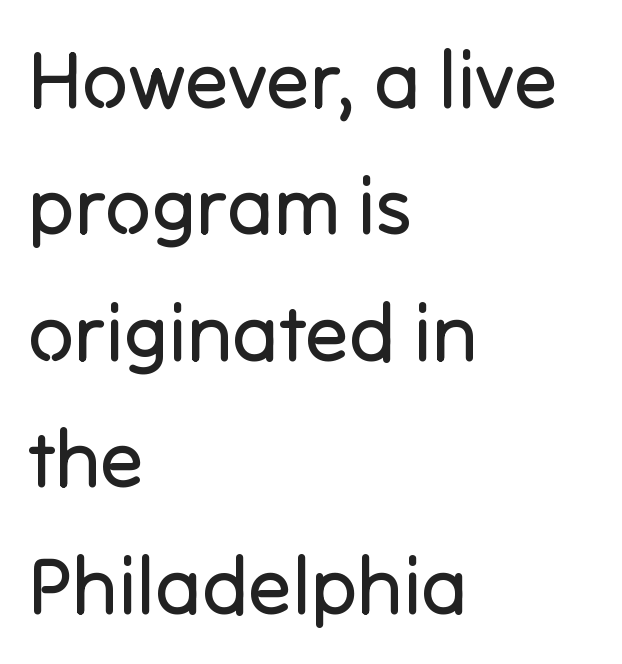
{"serif": "no", "italic": "no", "bold": "no", "weight": "regular", "width": "normal", "stroke_contrast": "low", "x_height": "medium", "monospaced": "no", "underline": "no", "align": "left", "line_spacing": "normal", "line_spacing_ratio": 1.58, "letter_spacing": "normal", "letter_spacing_em": 0.0, "glyph_px": 80}
